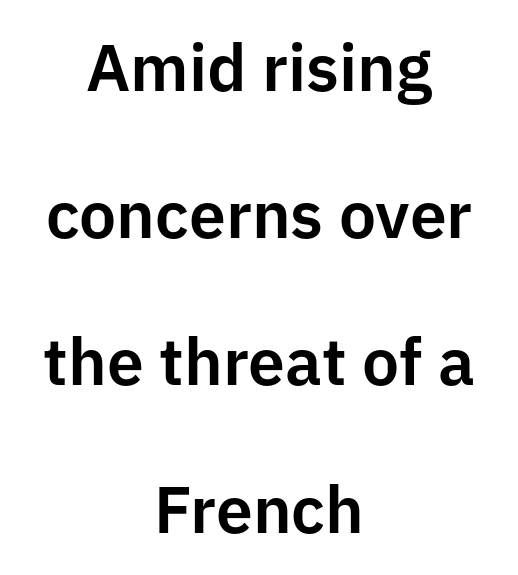
Q: Is the text italic (slanted)? A: No, it is upright.
Q: Is the typeface a serif or a sans-serif typeface? A: Sans-serif.
Q: Is the text underlined? A: No.
Q: How is the paragraph aligned? A: Centered.
Q: Is the spacing between letters normal or unusually wide? A: Normal.
Q: Is the spacing between lines tight, normal or loose? A: Loose.
Q: Width (condensed, normal, or wide)? A: Normal.
Q: Stroke contrast? A: Low.
Q: x-height? A: Medium.
Q: Monospaced? A: No.
